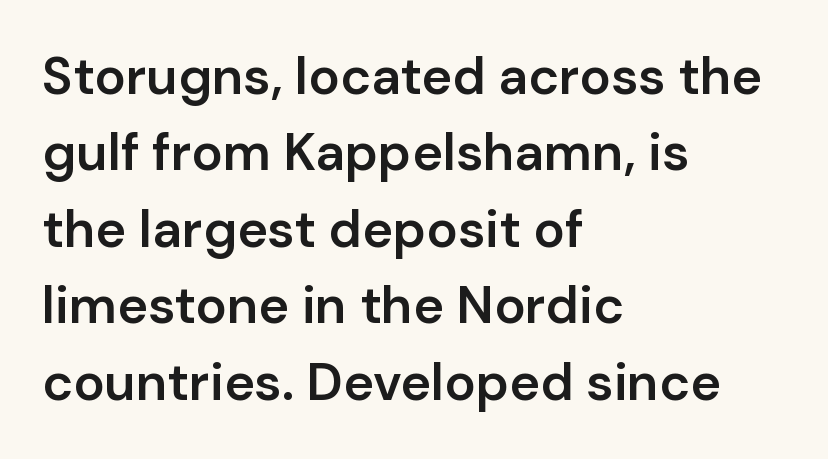
Q: Is the text bold? A: Semi-bold.
Q: Is the text italic (slanted)? A: No, it is upright.
Q: Is the typeface a serif or a sans-serif typeface? A: Sans-serif.
Q: Is the text underlined? A: No.
Q: How is the paragraph aligned? A: Left-aligned.
Q: Is the spacing between letters normal or unusually wide? A: Normal.
Q: Is the spacing between lines tight, normal or loose? A: Normal.
Q: Width (condensed, normal, or wide)? A: Normal.
Q: Stroke contrast? A: Low.
Q: x-height? A: Medium.
Q: Monospaced? A: No.
